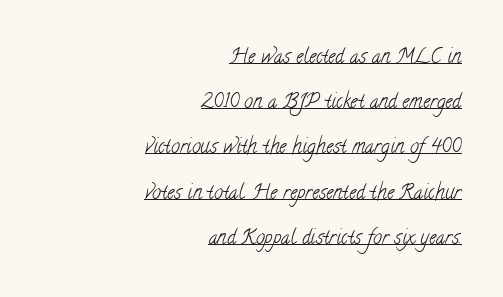
This block would shrink considerably if given ordinary leading; it's expanded now. The rendered words wear a rule along their underside. In terms of letterspacing, this is plain default setting. Summary of weight: not heavy and not bold.
